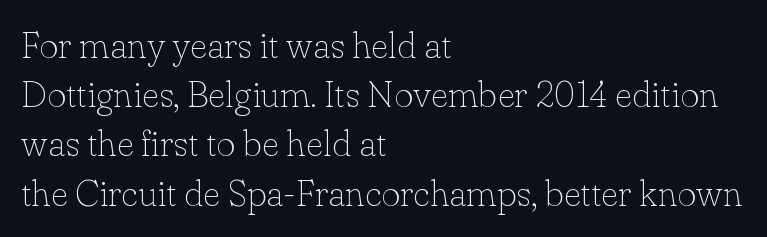
{"serif": "yes", "italic": "no", "bold": "no", "weight": "thin", "width": "normal", "stroke_contrast": "low", "x_height": "small", "monospaced": "no", "underline": "no", "align": "left", "line_spacing": "normal", "line_spacing_ratio": 1.33, "letter_spacing": "normal", "letter_spacing_em": 0.0, "glyph_px": 37}
